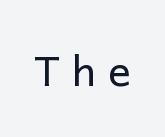
{"serif": "no", "italic": "no", "bold": "no", "weight": "regular", "width": "normal", "stroke_contrast": "low", "x_height": "medium", "monospaced": "no", "underline": "no", "letter_spacing": "wide", "letter_spacing_em": 0.29, "glyph_px": 42}
